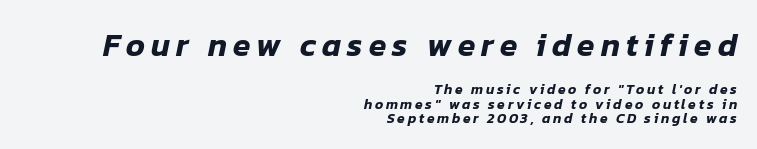
{"italic": "yes", "lean": "right", "slant_degrees": 12, "width": "normal", "stroke_contrast": "low", "x_height": "medium", "monospaced": "no", "underline": "no", "align": "right", "line_spacing": "tight", "line_spacing_ratio": 1.02, "larger_block": "first", "size_ratio": 2.29, "glyph_px": 32}
